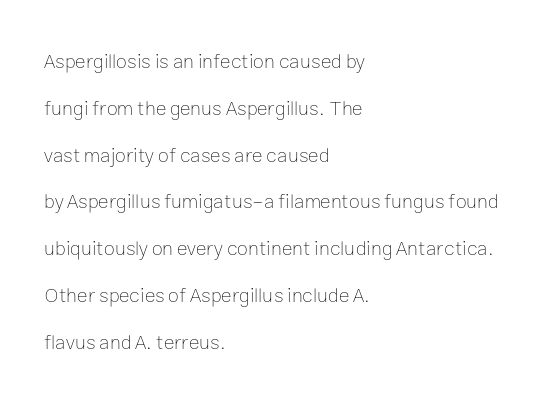
{"italic": "no", "bold": "no", "underline": "no", "align": "left", "line_spacing": "loose", "line_spacing_ratio": 2.34, "letter_spacing": "normal", "letter_spacing_em": 0.0, "glyph_px": 20}
